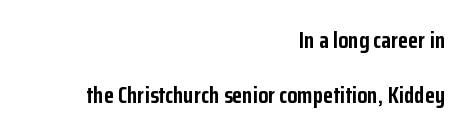
The image shows 23 px bold type, upright; set right-aligned, loose line spacing (2.41x), normal letter spacing, not underlined.
